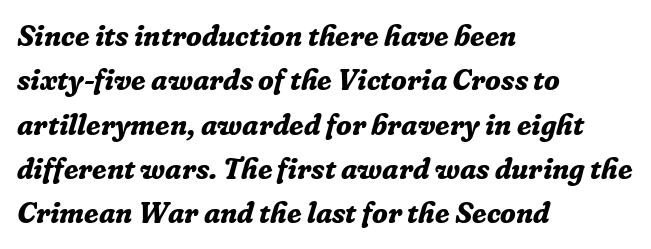
Q: Is the text bold? A: Yes.
Q: Is the text italic (slanted)? A: Yes, it leans right by about 16 degrees.
Q: Is the typeface a serif or a sans-serif typeface? A: Serif.
Q: Is the text underlined? A: No.
Q: How is the paragraph aligned? A: Left-aligned.
Q: Is the spacing between letters normal or unusually wide? A: Normal.
Q: Is the spacing between lines tight, normal or loose? A: Normal.
Q: Width (condensed, normal, or wide)? A: Normal.
Q: Stroke contrast? A: Low.
Q: x-height? A: Medium.
Q: Monospaced? A: No.
